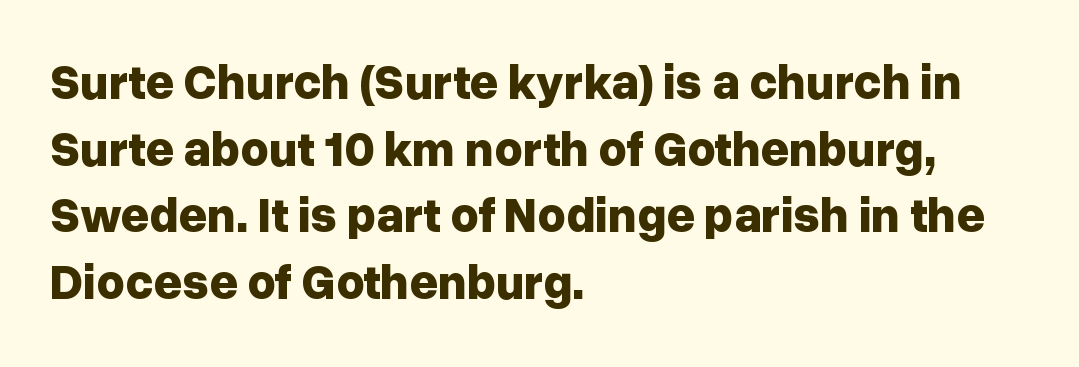
Each letter's strokes conclude bluntly, with no projecting serifs. Vertical spacing — default. Teacher's note: observe the even left margin — that is flush-left alignment. These words are printed bold, with thick strokes throughout.
